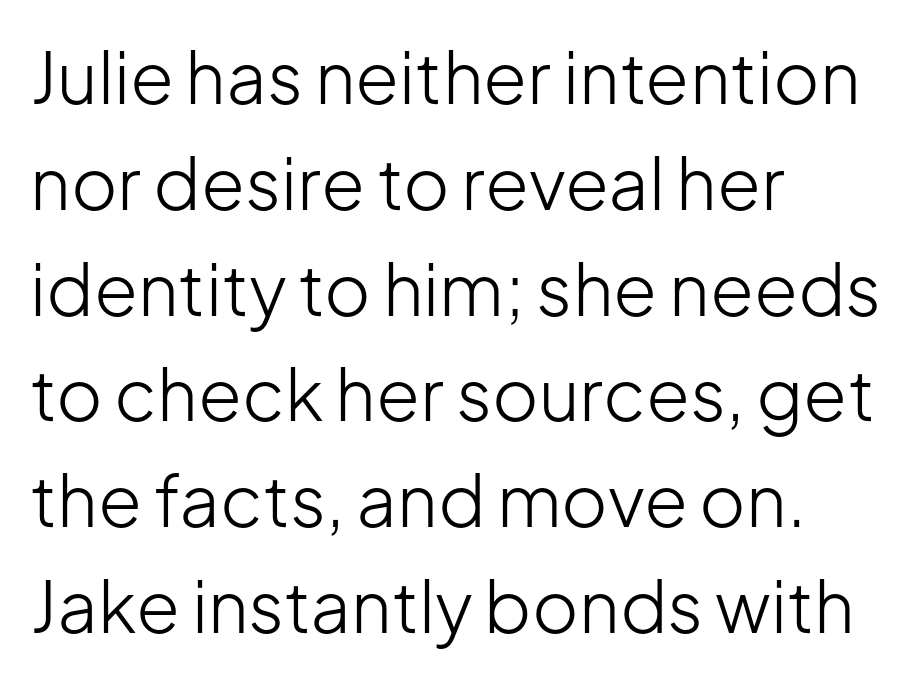
The image shows 71 px light sans-serif type, upright; set left-aligned, normal line spacing (1.49x), normal letter spacing, not underlined; low stroke contrast and a medium x-height.
